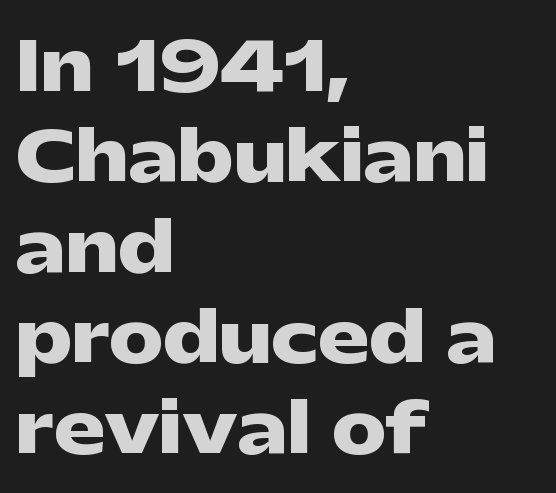
The image shows 68 px heavy, wide sans-serif type, upright; set left-aligned, normal line spacing (1.33x), normal letter spacing, not underlined; low stroke contrast and a medium x-height.
